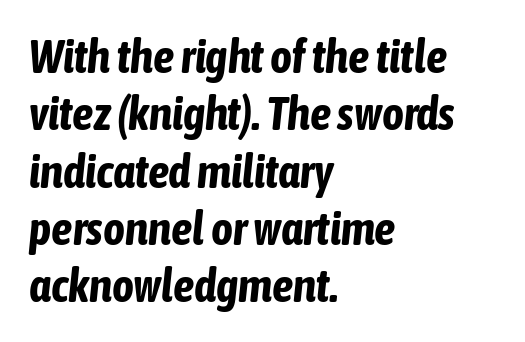
The image shows 47 px bold, condensed type, italic (leaning right); set left-aligned, line spacing 1.22x, normal letter spacing, not underlined; low stroke contrast and a medium x-height.
